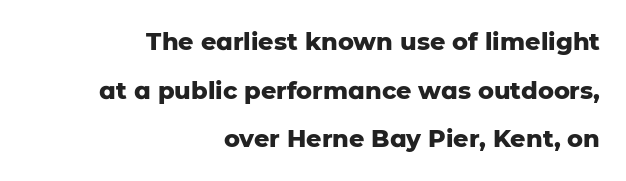
{"italic": "no", "bold": "yes", "underline": "no", "align": "right", "line_spacing": "loose", "line_spacing_ratio": 2.03, "letter_spacing": "normal", "letter_spacing_em": 0.0, "glyph_px": 24}
